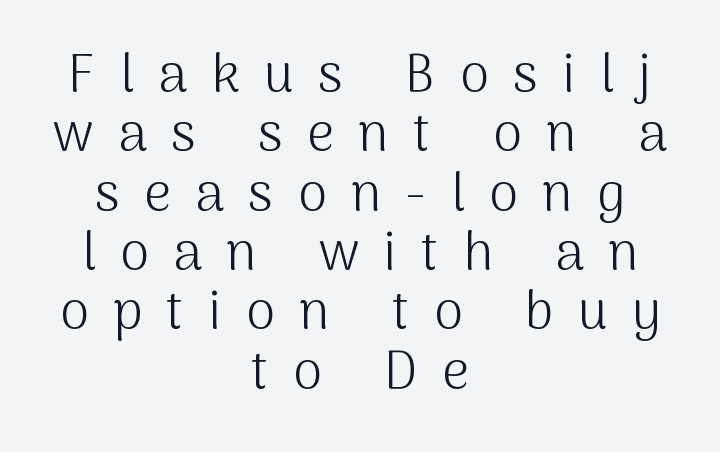
{"serif": "no", "italic": "no", "bold": "no", "weight": "light", "width": "normal", "stroke_contrast": "medium", "x_height": "medium", "monospaced": "no", "underline": "no", "align": "center", "line_spacing": "tight", "line_spacing_ratio": 1.12, "letter_spacing": "wide", "letter_spacing_em": 0.46, "glyph_px": 53}
